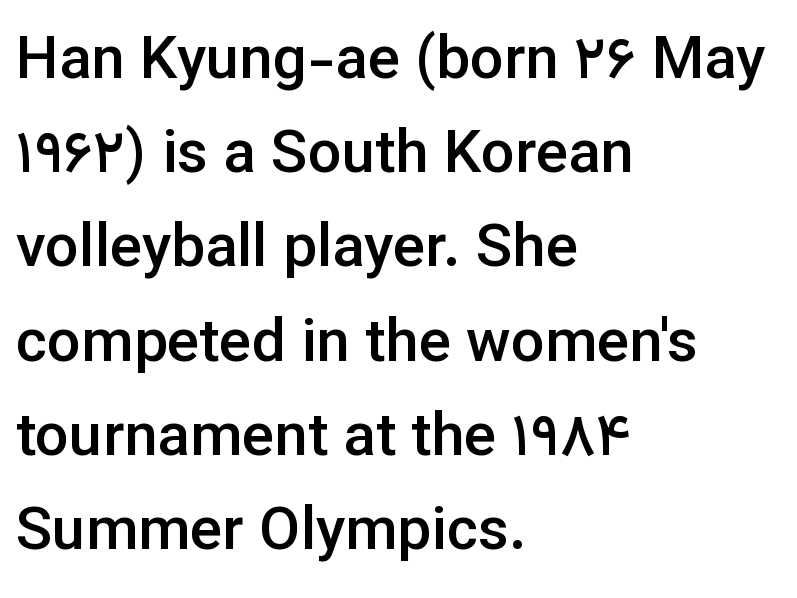
The image shows 60 px semibold sans-serif type, upright; set left-aligned, normal line spacing (1.57x), normal letter spacing, not underlined; low stroke contrast and a medium x-height.
